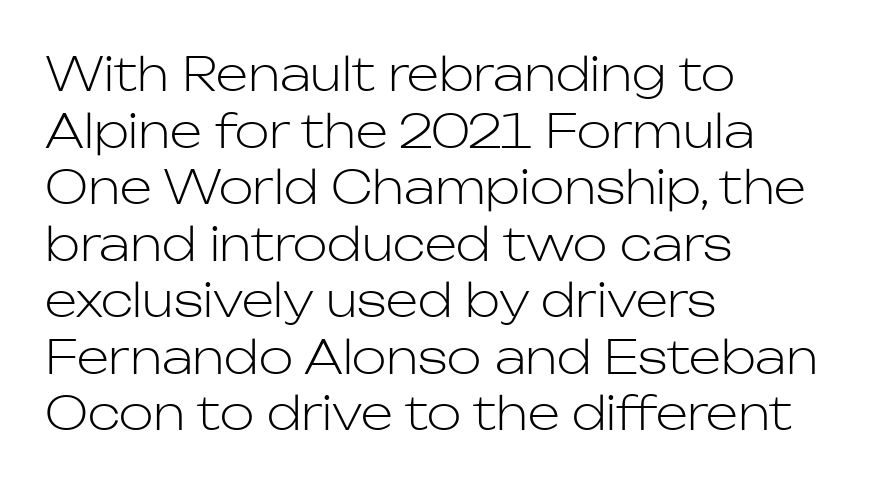
The image shows 46 px light sans-serif type, upright; set left-aligned, line spacing 1.23x, normal letter spacing, not underlined; low stroke contrast and a medium x-height.
